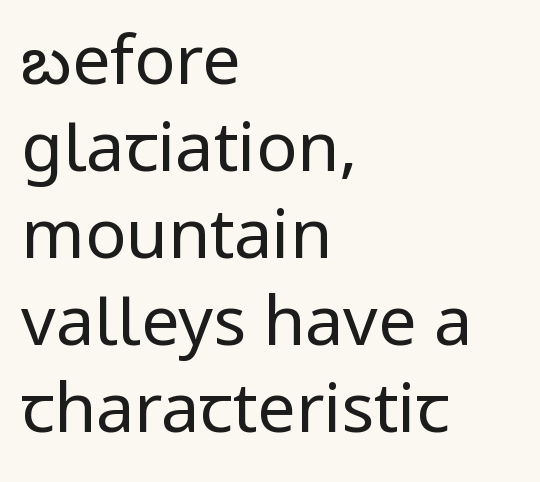
Q: Is the text bold? A: No.
Q: Is the text italic (slanted)? A: No, it is upright.
Q: Is the typeface a serif or a sans-serif typeface? A: Sans-serif.
Q: Is the text underlined? A: No.
Q: How is the paragraph aligned? A: Left-aligned.
Q: Is the spacing between letters normal or unusually wide? A: Normal.
Q: Is the spacing between lines tight, normal or loose? A: Normal.
Q: Width (condensed, normal, or wide)? A: Normal.
Q: Stroke contrast? A: Low.
Q: x-height? A: Medium.
Q: Monospaced? A: No.
